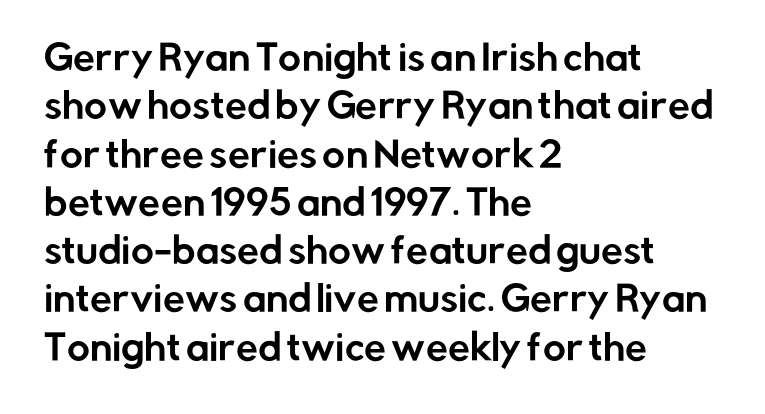
Q: Is the text italic (slanted)? A: No, it is upright.
Q: Is the typeface a serif or a sans-serif typeface? A: Sans-serif.
Q: Is the text underlined? A: No.
Q: How is the paragraph aligned? A: Left-aligned.
Q: Is the spacing between letters normal or unusually wide? A: Normal.
Q: Is the spacing between lines tight, normal or loose? A: Normal.
Q: Width (condensed, normal, or wide)? A: Normal.
Q: Stroke contrast? A: Low.
Q: x-height? A: Medium.
Q: Monospaced? A: No.
